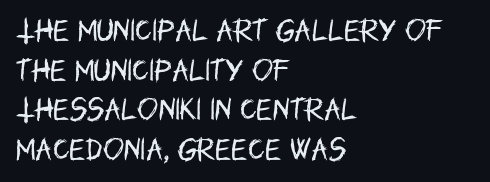
{"italic": "no", "bold": "no", "underline": "no", "align": "left", "line_spacing": "normal", "line_spacing_ratio": 1.59, "letter_spacing": "normal", "letter_spacing_em": 0.0, "glyph_px": 25}
